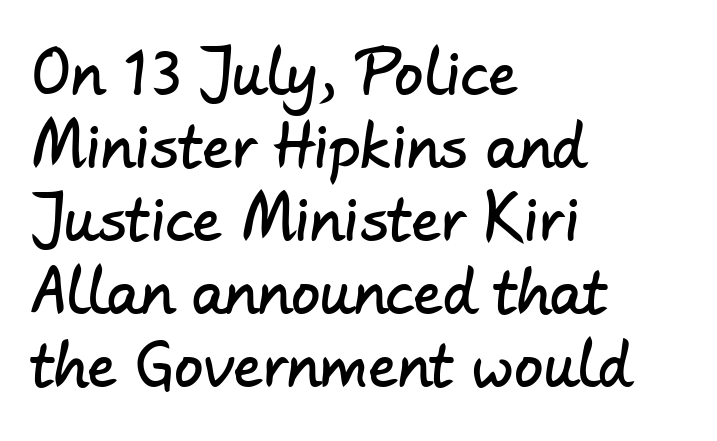
The image shows 58 px sans-serif type; set left-aligned, normal line spacing (1.26x), normal letter spacing, not underlined; low stroke contrast and a small x-height.
